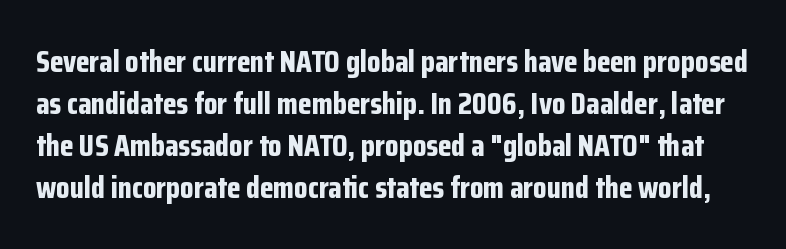
{"serif": "no", "italic": "no", "bold": "yes", "weight": "bold", "width": "condensed", "stroke_contrast": "low", "x_height": "medium", "monospaced": "no", "underline": "no", "line_spacing": "normal", "line_spacing_ratio": 1.36, "letter_spacing": "normal", "letter_spacing_em": 0.0, "glyph_px": 31}
